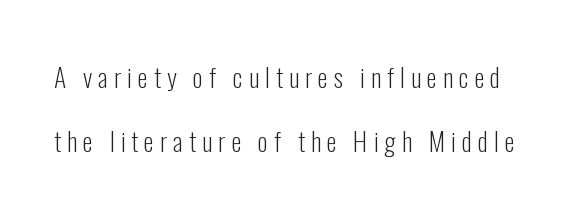
The image shows 26 px text type, upright; set loose line spacing (2.45x), unusually wide letter spacing (+0.23 em), not underlined.
